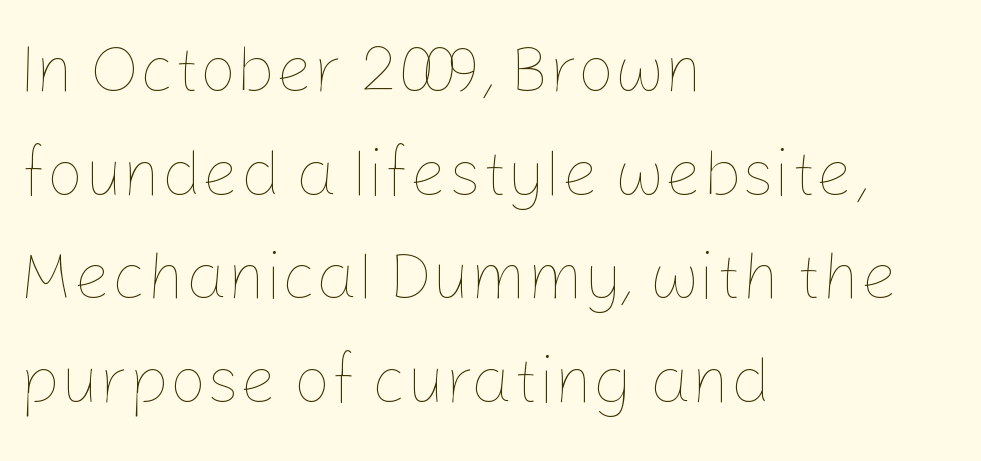
The paragraph shown leans on its left margin. Leading: standard. A quiet, ordinary-to-light weight characterises the typeface. The specimen omits any rule beneath the text block's lines. Here the designer chose a conventional face with non-uniform glyph widths.
